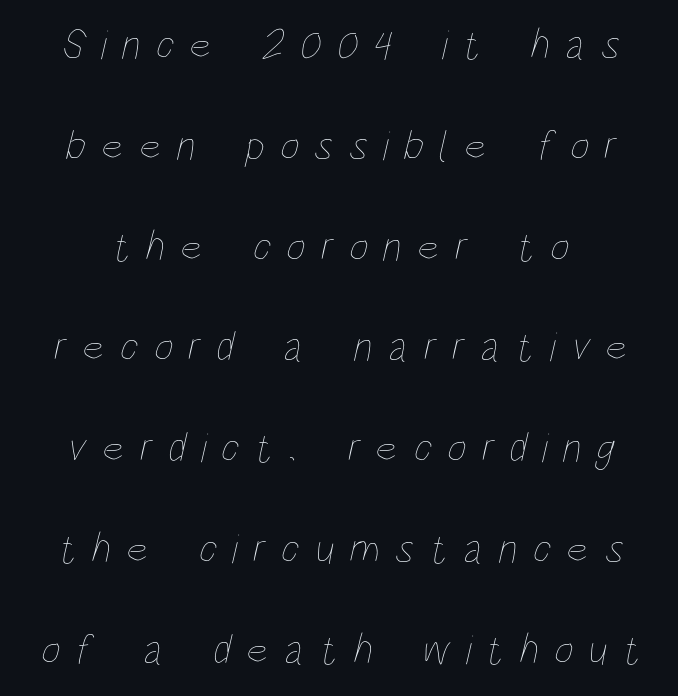
{"bold": "no", "weight": "thin", "width": "condensed", "stroke_contrast": "low", "x_height": "large", "monospaced": "no", "underline": "no", "line_spacing": "loose", "line_spacing_ratio": 2.4, "letter_spacing": "wide", "letter_spacing_em": 0.37, "glyph_px": 42}
